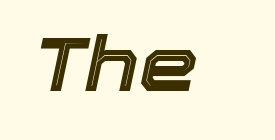
Q: Is the text italic (slanted)? A: Yes, it leans right by about 12 degrees.
Q: Is the text underlined? A: No.
Q: Is the spacing between letters normal or unusually wide? A: Normal.
Q: Width (condensed, normal, or wide)? A: Normal.
Q: x-height? A: Medium.
Q: Monospaced? A: No.
